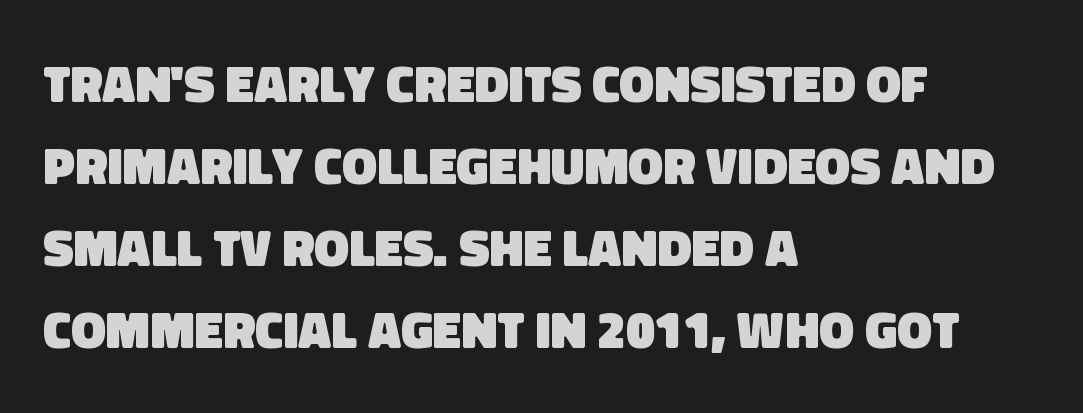
Q: Is the text bold? A: Yes.
Q: Is the typeface a serif or a sans-serif typeface? A: Sans-serif.
Q: Is the text underlined? A: No.
Q: How is the paragraph aligned? A: Left-aligned.
Q: Is the spacing between letters normal or unusually wide? A: Normal.
Q: Is the spacing between lines tight, normal or loose? A: Normal.
Q: Width (condensed, normal, or wide)? A: Normal.
Q: Stroke contrast? A: Low.
Q: x-height? A: Large.
Q: Monospaced? A: No.
